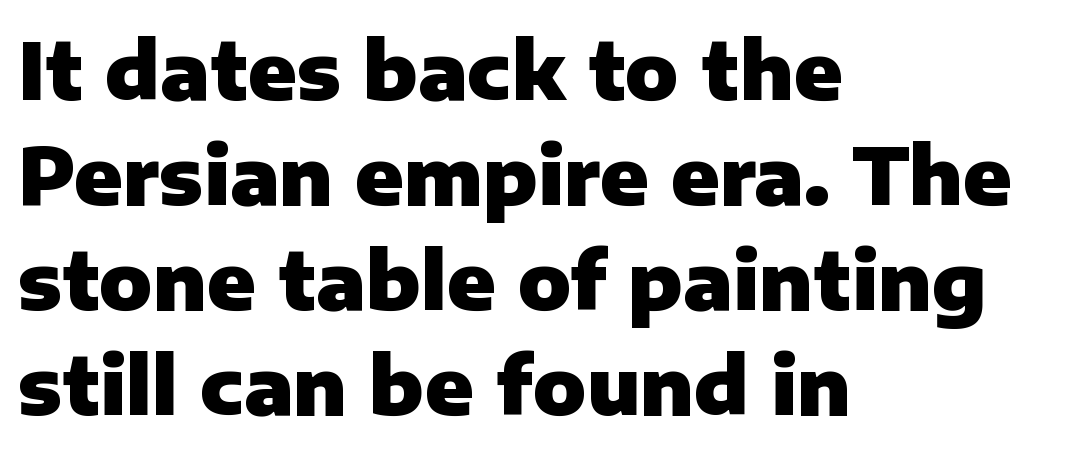
{"serif": "no", "italic": "no", "bold": "yes", "weight": "heavy", "width": "normal", "stroke_contrast": "low", "x_height": "medium", "monospaced": "no", "underline": "no", "align": "left", "line_spacing": "normal", "line_spacing_ratio": 1.33, "letter_spacing": "normal", "letter_spacing_em": 0.0, "glyph_px": 79}
